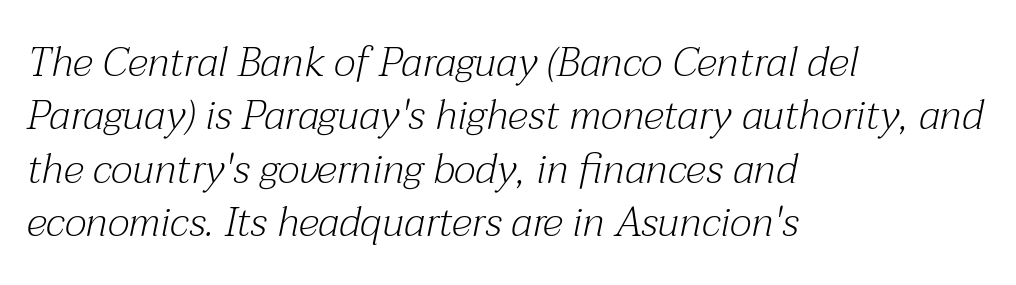
{"serif": "yes", "italic": "yes", "lean": "right", "slant_degrees": 12, "bold": "no", "weight": "light", "width": "normal", "stroke_contrast": "medium", "x_height": "medium", "monospaced": "no", "underline": "no", "align": "left", "line_spacing": "normal", "line_spacing_ratio": 1.3, "letter_spacing": "normal", "letter_spacing_em": 0.0, "glyph_px": 41}
